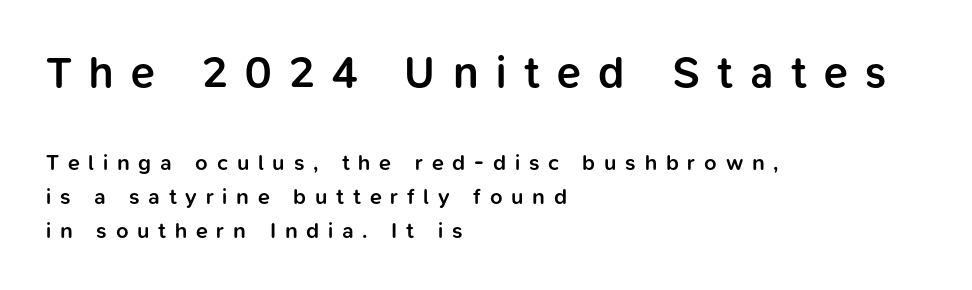
Q: Is the text bold? A: Semi-bold.
Q: Is the text italic (slanted)? A: No, it is upright.
Q: Is the typeface a serif or a sans-serif typeface? A: Sans-serif.
Q: Is the text underlined? A: No.
Q: How is the paragraph aligned? A: Left-aligned.
Q: Is the spacing between letters normal or unusually wide? A: Unusually wide.
Q: Is the spacing between lines tight, normal or loose? A: Normal.
Q: Which block of text is set in a larger size, the first (top) or the second (bottom)? A: The first (top) one.
Q: Width (condensed, normal, or wide)? A: Normal.
Q: Stroke contrast? A: Low.
Q: x-height? A: Medium.
Q: Monospaced? A: No.
